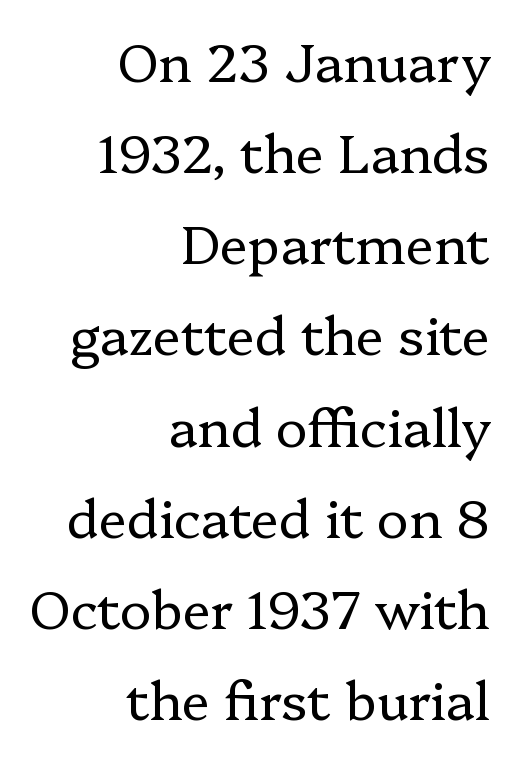
{"serif": "yes", "italic": "no", "bold": "no", "weight": "regular", "width": "normal", "stroke_contrast": "low", "x_height": "medium", "monospaced": "no", "underline": "no", "align": "right", "line_spacing_ratio": 1.72, "letter_spacing": "normal", "letter_spacing_em": 0.0, "glyph_px": 53}
